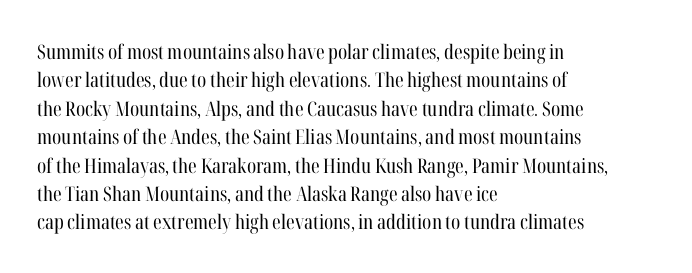
Q: Is the text bold? A: No.
Q: Is the text italic (slanted)? A: No, it is upright.
Q: Is the text underlined? A: No.
Q: How is the paragraph aligned? A: Left-aligned.
Q: Is the spacing between letters normal or unusually wide? A: Normal.
Q: Is the spacing between lines tight, normal or loose? A: Normal.
